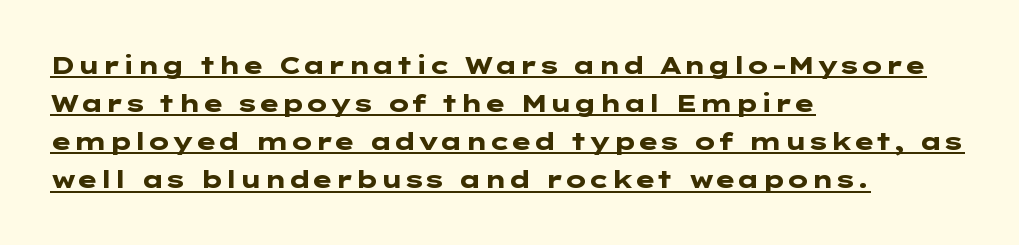
The lettering is marked with a stroke running underneath it. Posture: vertical. The rag falls on the right side of this text block. Tracking here is standard; glyphs follow each other at the usual distance. In terms of weight, the rendering is a true, heavy bold.
